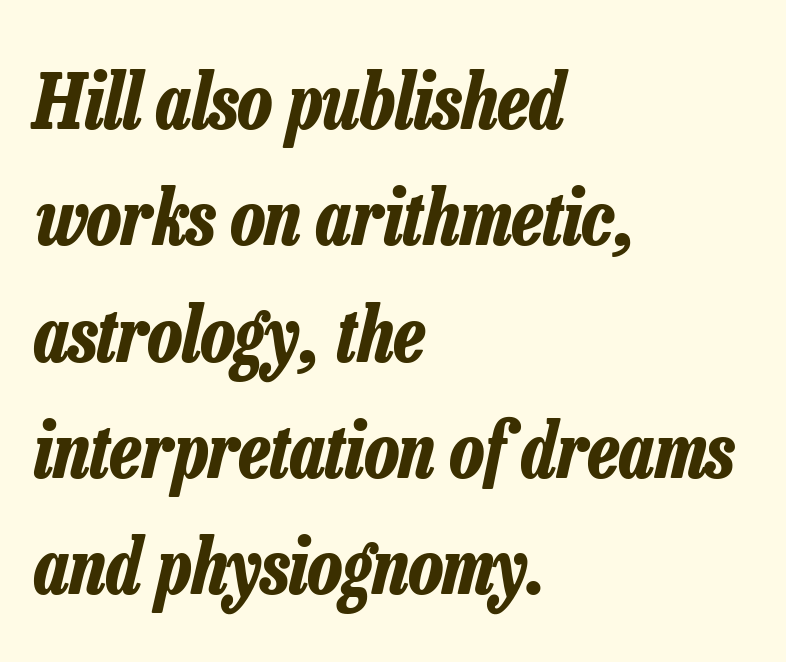
Q: Is the text bold? A: Yes.
Q: Is the text italic (slanted)? A: Yes, it leans right by about 13 degrees.
Q: Is the text underlined? A: No.
Q: How is the paragraph aligned? A: Left-aligned.
Q: Is the spacing between letters normal or unusually wide? A: Normal.
Q: Is the spacing between lines tight, normal or loose? A: Normal.
Q: Width (condensed, normal, or wide)? A: Condensed.
Q: Stroke contrast? A: Low.
Q: x-height? A: Medium.
Q: Monospaced? A: No.
